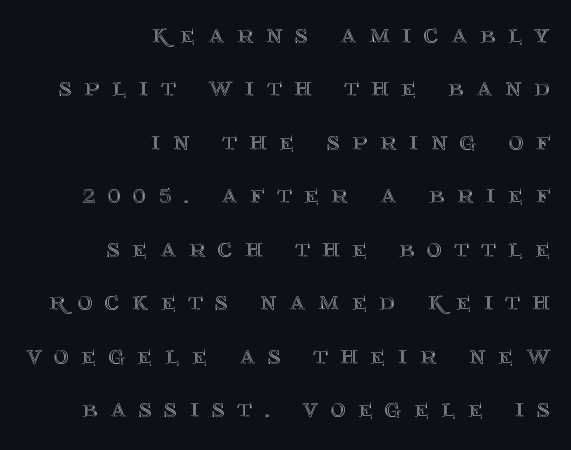
The letterforms stand isolated, each surrounded by extra space. Right-aligned paragraph, ragged on the left. Summary of vertical rhythm: relaxed, with wide interline spacing. Bare-footed words on every line.
